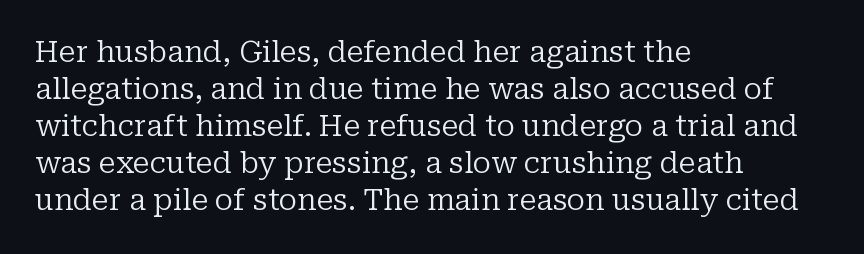
The image shows 29 px regular-weight serif type, upright; set left-aligned, normal line spacing (1.28x), normal letter spacing, not underlined; low stroke contrast and a medium x-height.
